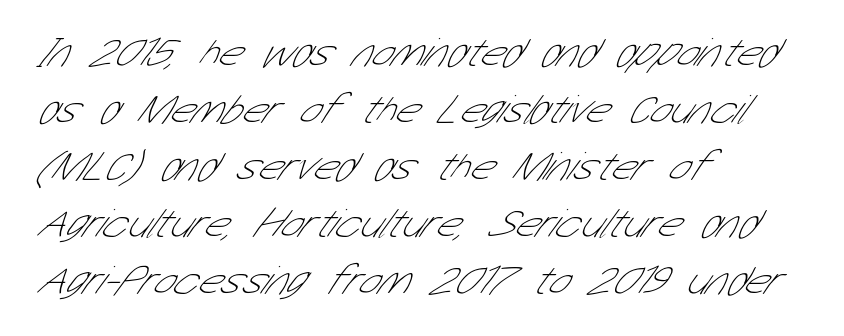
No heavy texture on the line: the type isn't bold. This sample has the flowing, uneven cadence of proportional lettering. Notice how the passage keeps a crisp vertical edge on the left only. The type family on display is of the sans-serif kind. Rows of type keep a routine distance in the vertical direction. Between one letter and the next there's only the usual sliver of space.
